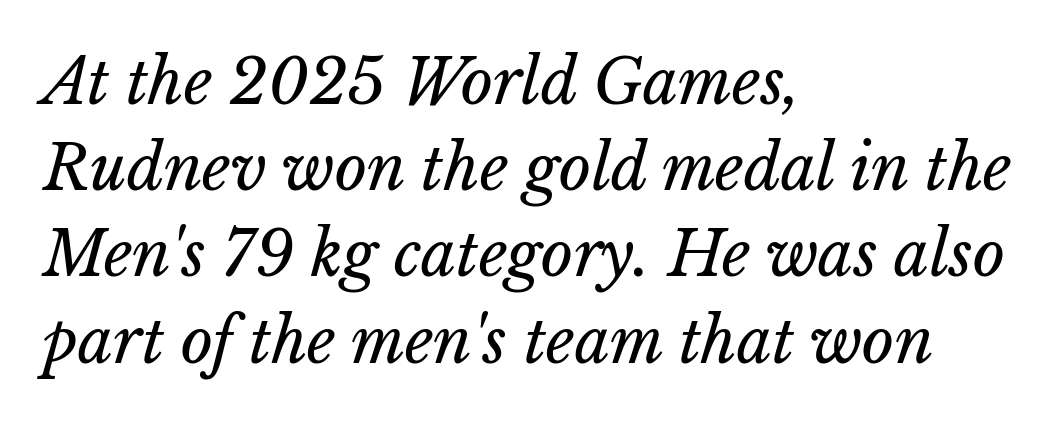
{"italic": "yes", "lean": "right", "slant_degrees": 15, "bold": "no", "weight": "regular", "width": "normal", "stroke_contrast": "low", "x_height": "medium", "monospaced": "no", "underline": "no", "align": "left", "line_spacing": "normal", "line_spacing_ratio": 1.39, "letter_spacing": "normal", "letter_spacing_em": 0.0, "glyph_px": 62}
